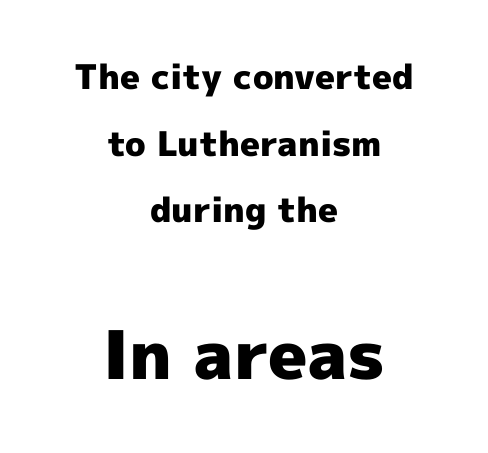
{"serif": "no", "italic": "no", "bold": "yes", "weight": "heavy", "width": "normal", "x_height": "medium", "monospaced": "no", "underline": "no", "align": "center", "line_spacing": "loose", "line_spacing_ratio": 1.96, "letter_spacing": "normal", "letter_spacing_em": 0.0, "larger_block": "second", "size_ratio": 1.97, "glyph_px": 67}
